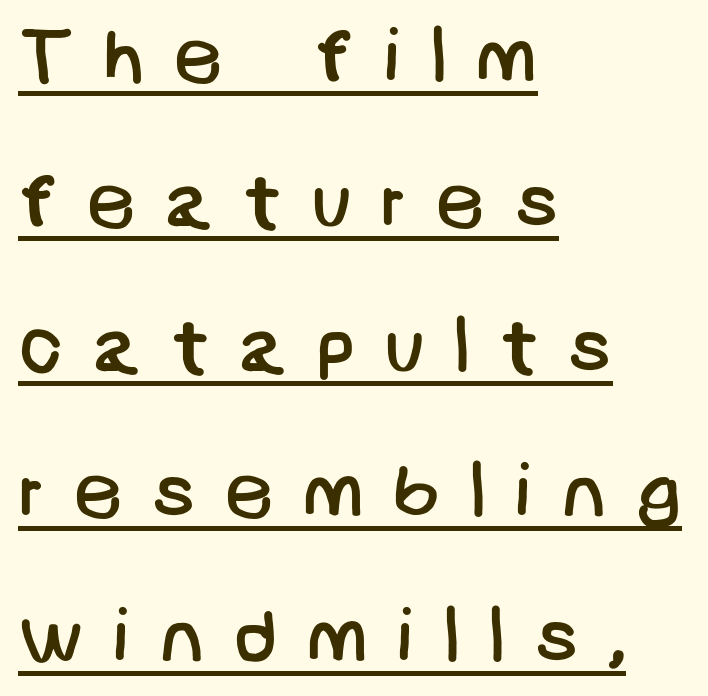
{"serif": "no", "bold": "no", "weight": "regular", "width": "normal", "stroke_contrast": "low", "x_height": "large", "underline": "yes", "align": "left", "line_spacing_ratio": 1.86, "letter_spacing": "wide", "letter_spacing_em": 0.36, "glyph_px": 78}
